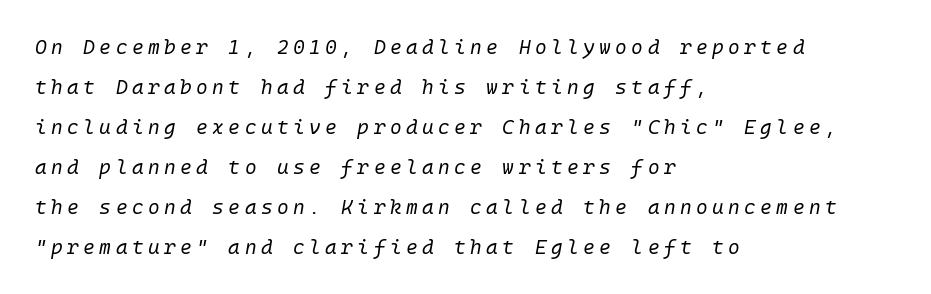
Display-style spreading of the glyphs; the letterfit is very open. One glance says open: line gaps are wider than usual. There's an unmistakable incline to the writing here. The lines in this sample share a left origin and differ only in where they stop.
